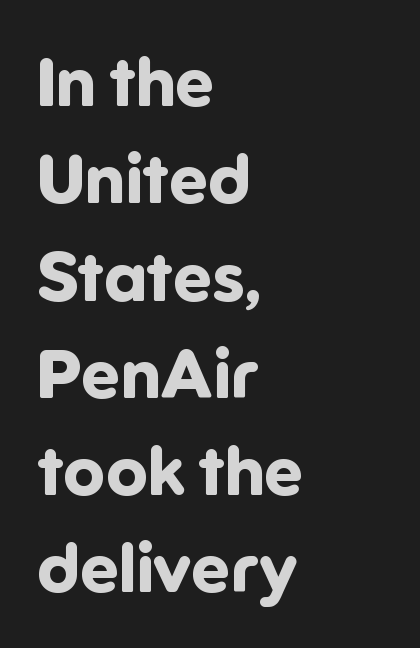
Q: Is the text bold? A: Yes.
Q: Is the text italic (slanted)? A: No, it is upright.
Q: Is the typeface a serif or a sans-serif typeface? A: Sans-serif.
Q: Is the text underlined? A: No.
Q: How is the paragraph aligned? A: Left-aligned.
Q: Is the spacing between letters normal or unusually wide? A: Normal.
Q: Is the spacing between lines tight, normal or loose? A: Normal.
Q: Width (condensed, normal, or wide)? A: Normal.
Q: Stroke contrast? A: Low.
Q: x-height? A: Medium.
Q: Monospaced? A: No.
